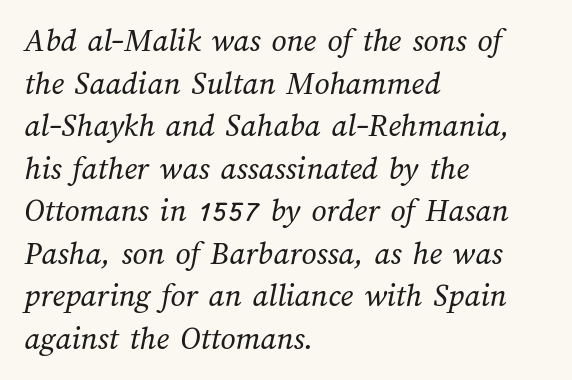
{"bold": "no", "weight": "regular", "width": "normal", "stroke_contrast": "medium", "x_height": "medium", "monospaced": "no", "underline": "no", "align": "left", "line_spacing": "normal", "line_spacing_ratio": 1.29, "letter_spacing": "normal", "letter_spacing_em": 0.0, "glyph_px": 33}
